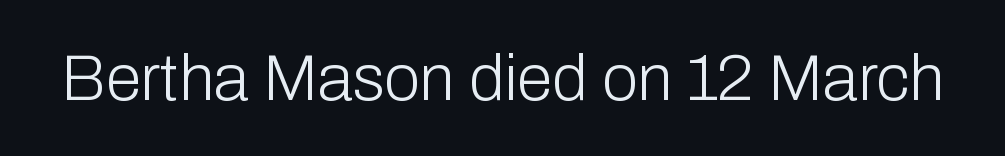
{"serif": "no", "italic": "no", "bold": "no", "weight": "light", "width": "normal", "stroke_contrast": "low", "x_height": "medium", "monospaced": "no", "underline": "no", "letter_spacing": "normal", "letter_spacing_em": 0.0, "glyph_px": 65}
